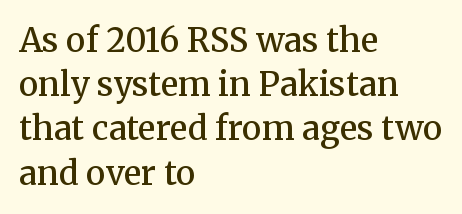
Q: Is the text bold? A: Semi-bold.
Q: Is the text italic (slanted)? A: No, it is upright.
Q: Is the typeface a serif or a sans-serif typeface? A: Serif.
Q: Is the text underlined? A: No.
Q: How is the paragraph aligned? A: Left-aligned.
Q: Is the spacing between letters normal or unusually wide? A: Normal.
Q: Is the spacing between lines tight, normal or loose? A: Normal.
Q: Width (condensed, normal, or wide)? A: Normal.
Q: Stroke contrast? A: Medium.
Q: x-height? A: Medium.
Q: Monospaced? A: No.
